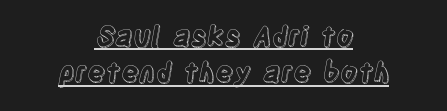
Q: Is the text italic (slanted)? A: Yes.
Q: Is the text underlined? A: Yes.
Q: How is the paragraph aligned? A: Centered.
Q: Is the spacing between letters normal or unusually wide? A: Normal.
Q: Is the spacing between lines tight, normal or loose? A: Normal.
